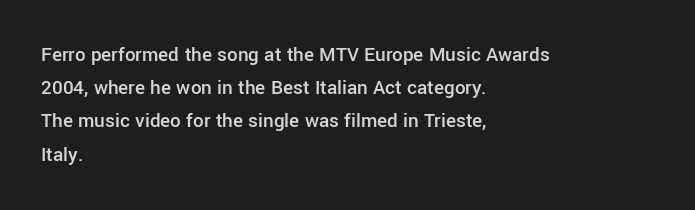
{"italic": "no", "bold": "semi", "underline": "no", "align": "left", "line_spacing": "normal", "line_spacing_ratio": 1.58, "letter_spacing": "normal", "letter_spacing_em": 0.0, "glyph_px": 21}
